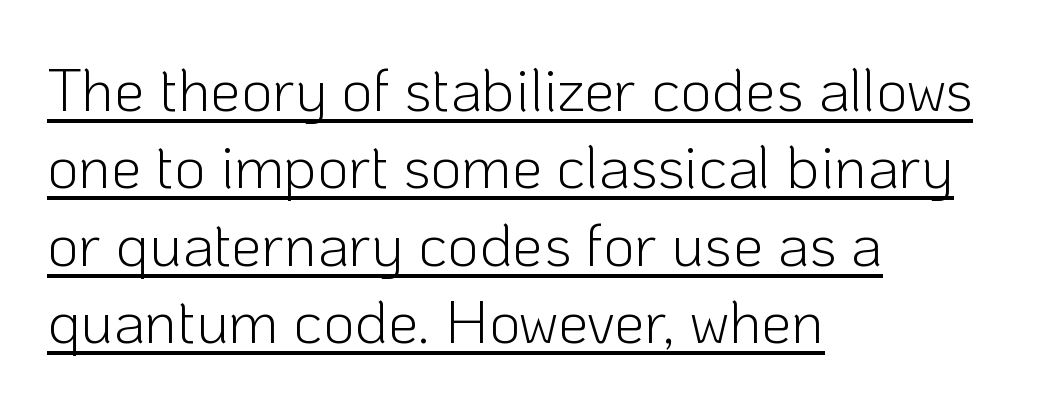
The font sits on the lighter half of the weight spectrum, regular included. The letters sit at their default tracking, neither squeezed nor spread. Style check: upright. The specimen includes a rule beneath the text block's lines. Vertical spacing — default. The face used here is proportionally spaced, like ordinary book or web type.
